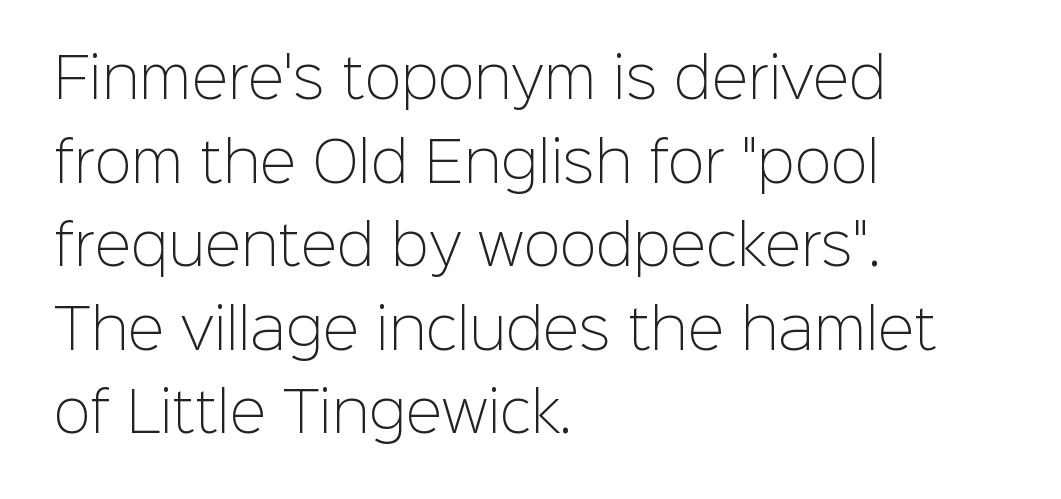
Q: Is the text bold? A: No.
Q: Is the text italic (slanted)? A: No, it is upright.
Q: Is the typeface a serif or a sans-serif typeface? A: Sans-serif.
Q: Is the text underlined? A: No.
Q: How is the paragraph aligned? A: Left-aligned.
Q: Is the spacing between letters normal or unusually wide? A: Normal.
Q: Is the spacing between lines tight, normal or loose? A: Normal.
Q: Width (condensed, normal, or wide)? A: Normal.
Q: Stroke contrast? A: Low.
Q: x-height? A: Medium.
Q: Monospaced? A: No.
